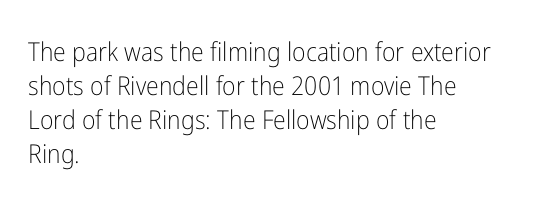
Q: Is the text bold? A: No.
Q: Is the text italic (slanted)? A: No, it is upright.
Q: Is the text underlined? A: No.
Q: How is the paragraph aligned? A: Left-aligned.
Q: Is the spacing between letters normal or unusually wide? A: Normal.
Q: Is the spacing between lines tight, normal or loose? A: Normal.
